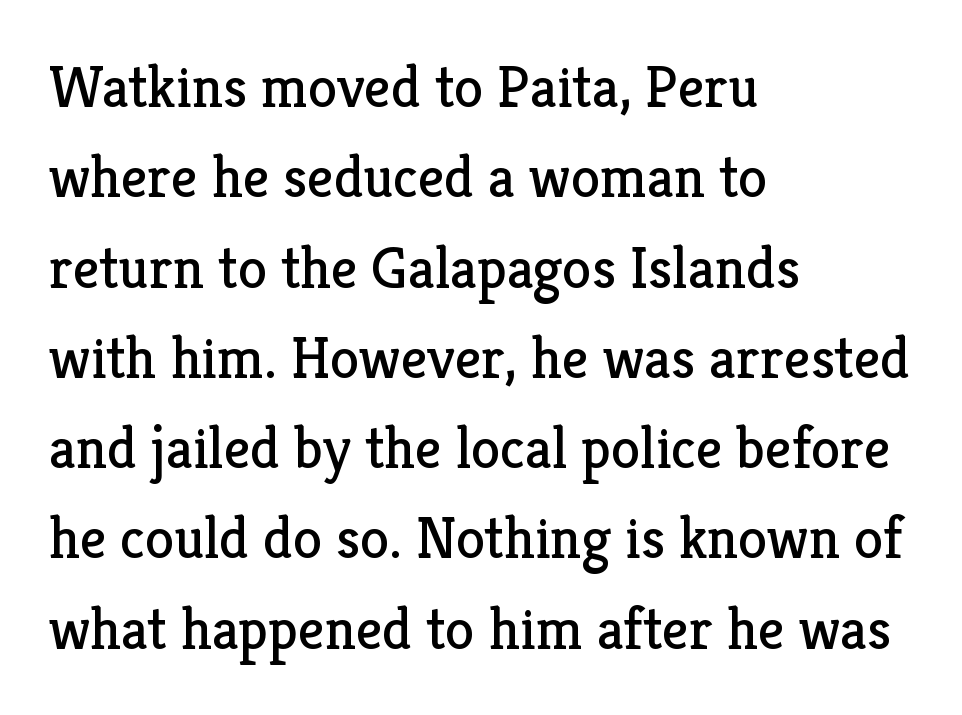
The image shows 59 px regular-weight serif type, upright; set left-aligned, normal line spacing (1.53x), normal letter spacing, not underlined; low stroke contrast and a medium x-height.
